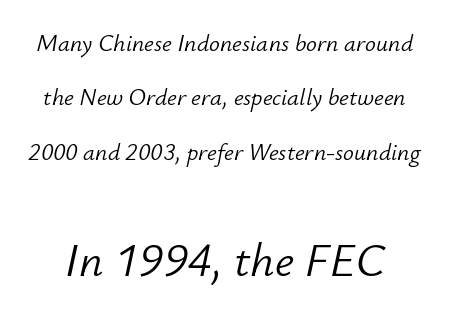
{"italic": "yes", "lean": "right", "slant_degrees": 12, "bold": "no", "weight": "light", "width": "normal", "stroke_contrast": "low", "x_height": "small", "monospaced": "no", "underline": "no", "line_spacing": "loose", "line_spacing_ratio": 2.27, "letter_spacing": "normal", "letter_spacing_em": 0.0, "larger_block": "second", "size_ratio": 1.96, "glyph_px": 47}
